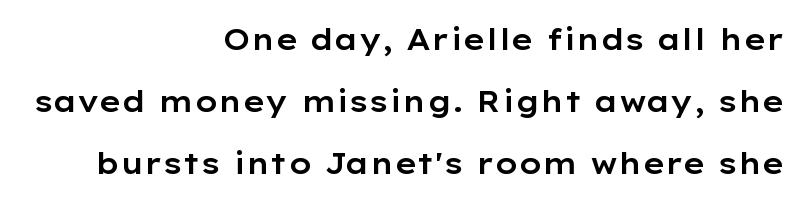
{"serif": "no", "italic": "no", "width": "wide", "stroke_contrast": "low", "x_height": "medium", "monospaced": "no", "underline": "no", "align": "right", "line_spacing": "loose", "line_spacing_ratio": 2.13, "letter_spacing": "normal", "letter_spacing_em": 0.0, "glyph_px": 29}
